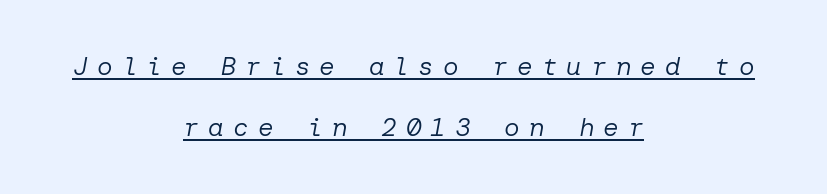
The image shows 26 px text type, italic (leaning right); set centered, loose line spacing (2.34x), unusually wide letter spacing (+0.35 em), underlined.
